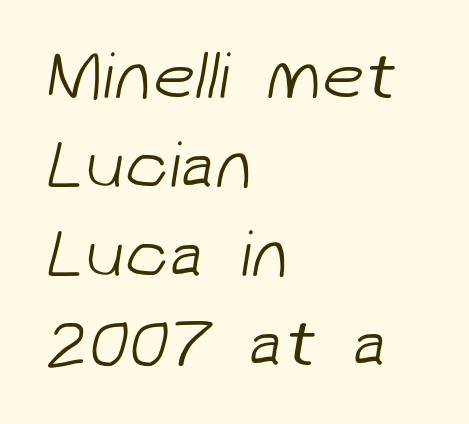
{"serif": "no", "bold": "no", "weight": "light", "width": "normal", "stroke_contrast": "low", "x_height": "medium", "monospaced": "no", "underline": "no", "align": "left", "line_spacing": "normal", "line_spacing_ratio": 1.33, "letter_spacing": "normal", "letter_spacing_em": 0.0, "glyph_px": 67}
